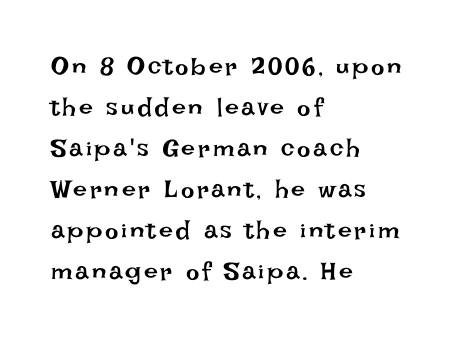
The image shows 25 px text type, upright; set left-aligned, normal line spacing (1.64x), not underlined.
